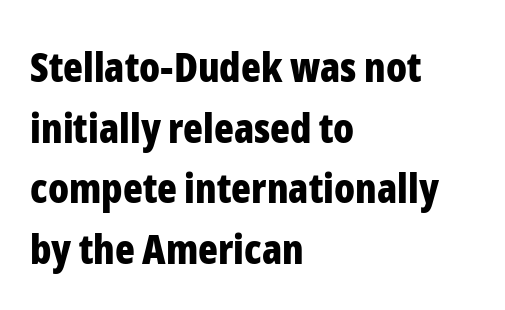
The image shows 41 px bold, condensed sans-serif type, upright; set left-aligned, normal line spacing (1.48x), normal letter spacing, not underlined; low stroke contrast and a medium x-height.
